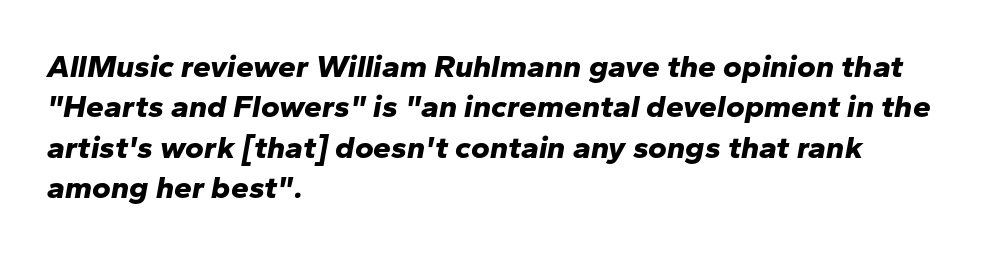
Q: Is the text bold? A: Yes.
Q: Is the text italic (slanted)? A: Yes, it leans right by about 10 degrees.
Q: Is the text underlined? A: No.
Q: How is the paragraph aligned? A: Left-aligned.
Q: Is the spacing between letters normal or unusually wide? A: Normal.
Q: Is the spacing between lines tight, normal or loose? A: Normal.
Q: Width (condensed, normal, or wide)? A: Normal.
Q: Stroke contrast? A: Low.
Q: x-height? A: Medium.
Q: Monospaced? A: No.
